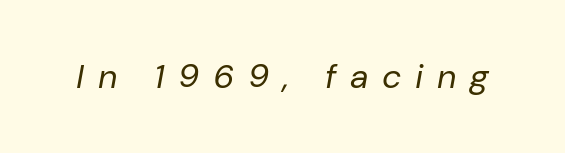
Bare-footed words on every line. Someone cranked the tracking dial way up on this one. Notice how the stems are inclined rather than vertical — that's the hallmark of italics. Looks like regular typesetting: each glyph gets only the width it needs. The face looks like a standard text weight, possibly lighter.
